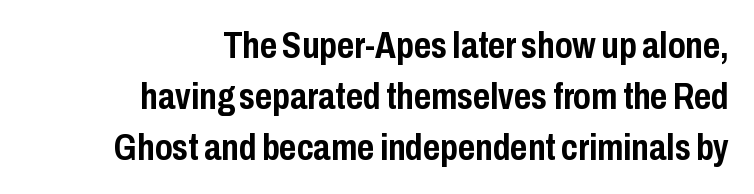
What's the leading like? Ordinary, nothing unusual. Notice how the passage keeps a crisp vertical edge on the right only. You could not count columns in this text — the font is proportionally spaced. It's the straight-up-and-down kind of type.
